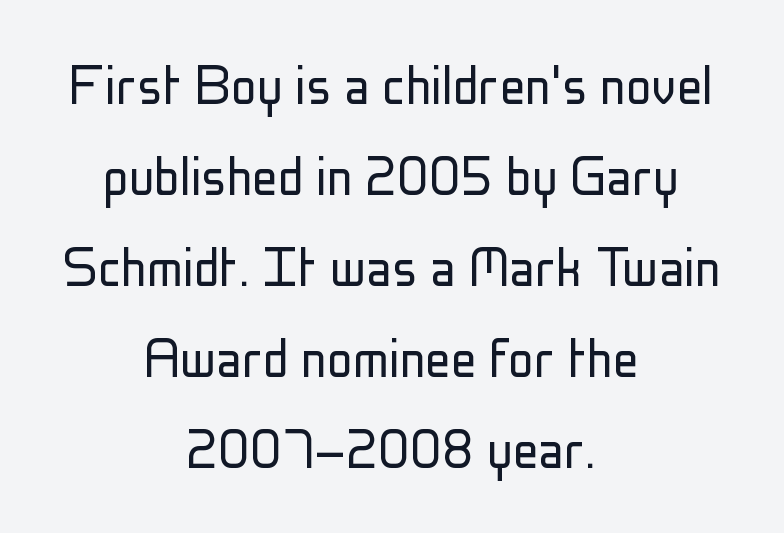
Q: Is the text bold? A: No.
Q: Is the text italic (slanted)? A: No, it is upright.
Q: Is the typeface a serif or a sans-serif typeface? A: Sans-serif.
Q: Is the text underlined? A: No.
Q: How is the paragraph aligned? A: Centered.
Q: Is the spacing between letters normal or unusually wide? A: Normal.
Q: Is the spacing between lines tight, normal or loose? A: Normal.
Q: Width (condensed, normal, or wide)? A: Condensed.
Q: Stroke contrast? A: Low.
Q: x-height? A: Medium.
Q: Monospaced? A: No.
